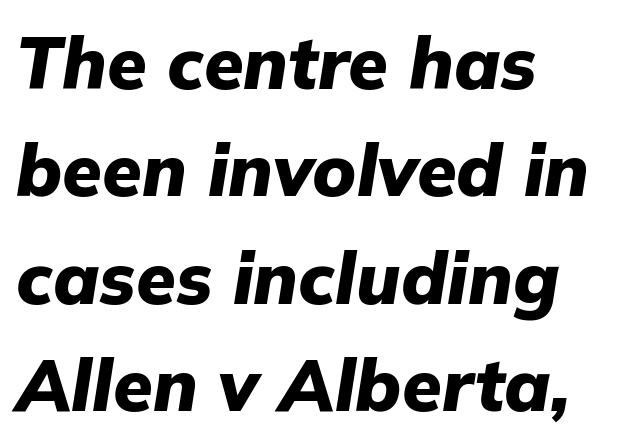
The image shows 72 px heavy type, italic (leaning right); set left-aligned, normal line spacing (1.49x), normal letter spacing, not underlined; low stroke contrast and a medium x-height.
